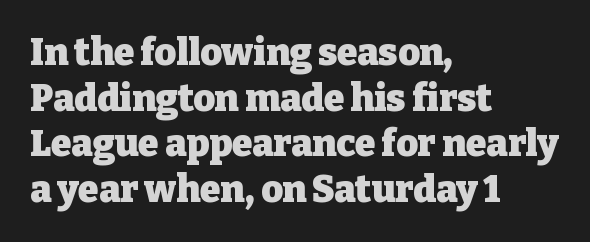
Q: Is the text bold? A: Yes.
Q: Is the text italic (slanted)? A: No, it is upright.
Q: Is the typeface a serif or a sans-serif typeface? A: Serif.
Q: Is the text underlined? A: No.
Q: How is the paragraph aligned? A: Left-aligned.
Q: Is the spacing between letters normal or unusually wide? A: Normal.
Q: Width (condensed, normal, or wide)? A: Normal.
Q: Stroke contrast? A: Low.
Q: x-height? A: Medium.
Q: Monospaced? A: No.
